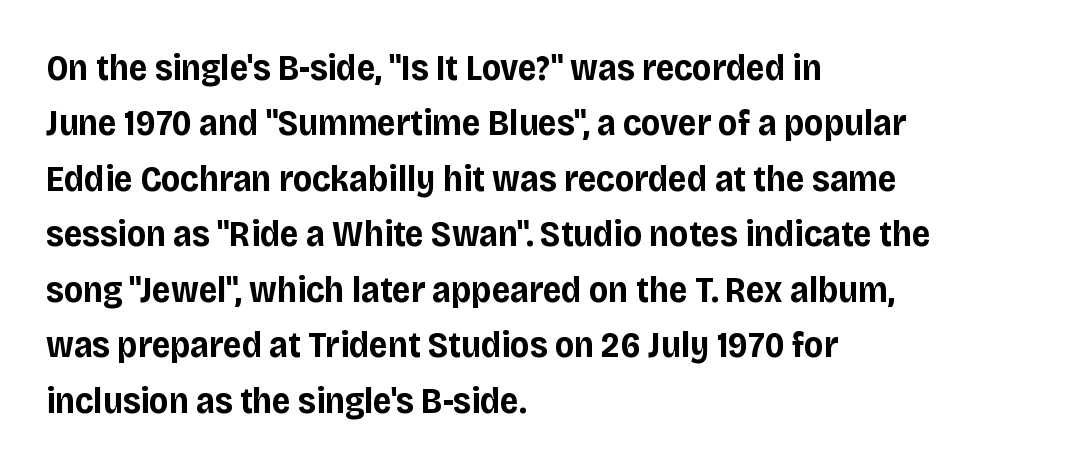
Teacher's note: observe the even left margin — that is flush-left alignment. These lines are composed in type without serifs. This rendering features lettering with no underline. A roman cut, with each character standing at attention.
